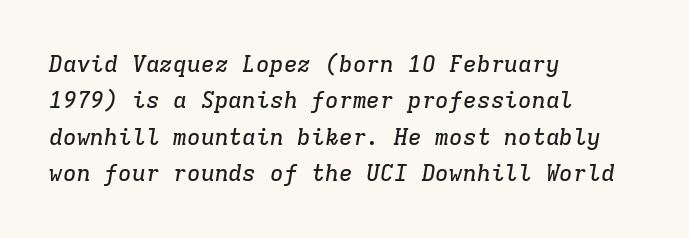
{"italic": "yes", "lean": "right", "slant_degrees": 9, "underline": "no", "align": "left", "line_spacing": "normal", "line_spacing_ratio": 1.58, "letter_spacing": "normal", "letter_spacing_em": 0.0, "glyph_px": 23}
